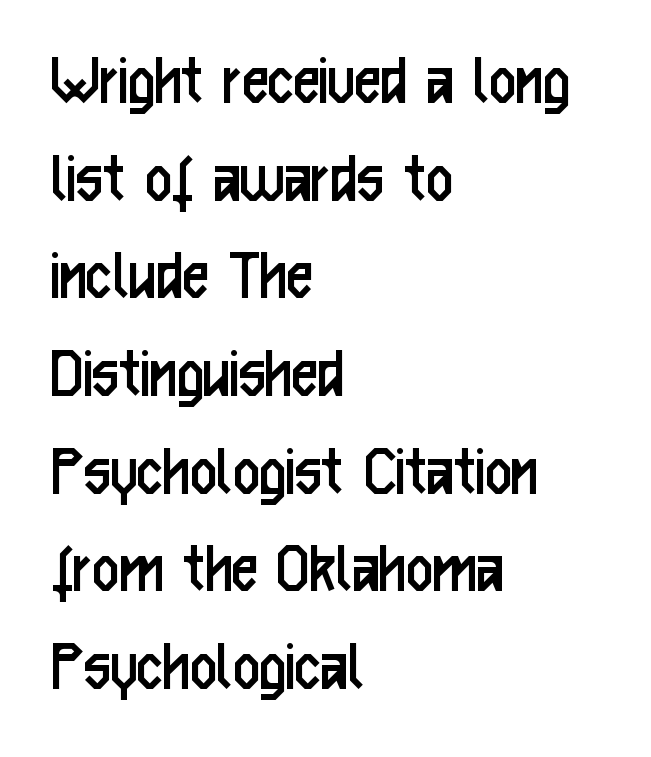
The image shows 74 px regular-weight, condensed sans-serif type, upright; set left-aligned, normal line spacing (1.32x), normal letter spacing, not underlined; low stroke contrast and a medium x-height.
